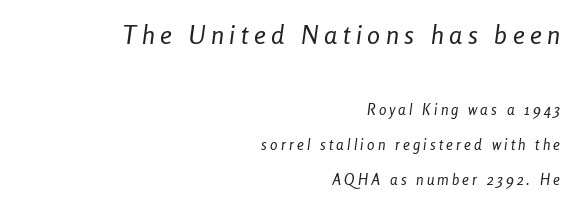
The image shows 26 px text type, italic (leaning right); set right-aligned, loose line spacing (2.35x), unusually wide letter spacing (+0.21 em), not underlined; the first (top) block is 1.73x larger.
